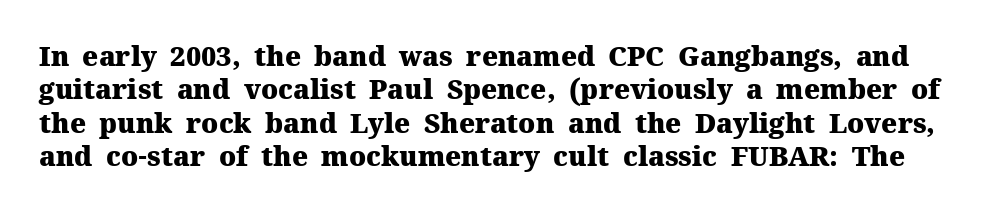
{"italic": "no", "bold": "yes", "underline": "no", "line_spacing_ratio": 1.24, "letter_spacing": "normal", "letter_spacing_em": 0.0, "glyph_px": 27}
